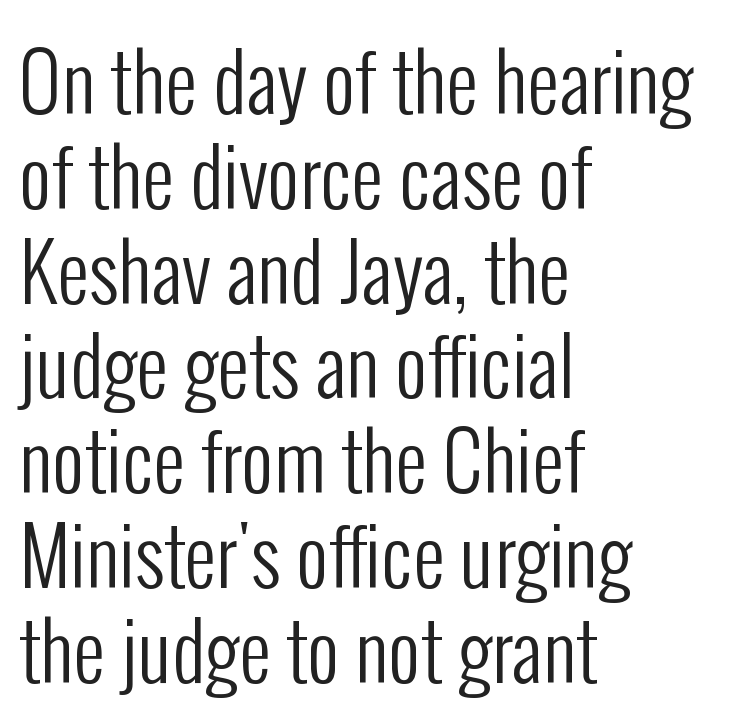
{"serif": "no", "italic": "no", "bold": "no", "weight": "regular", "width": "condensed", "stroke_contrast": "low", "x_height": "medium", "monospaced": "no", "underline": "no", "align": "left", "line_spacing_ratio": 1.2, "letter_spacing": "normal", "letter_spacing_em": 0.0, "glyph_px": 79}
